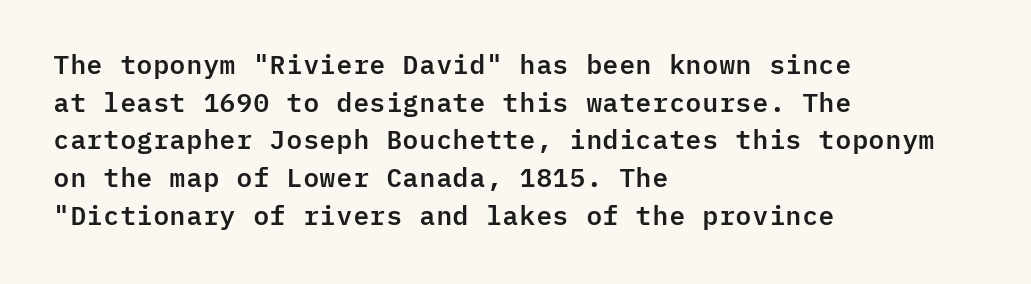
Which margin do the lines hug? The left one — the right edge is uneven. This sample uses plain, unmodified letter spacing. Glance below the letters and you will spot only blank space. Baseline-to-baseline distance is the conventional proportion of letter height.
